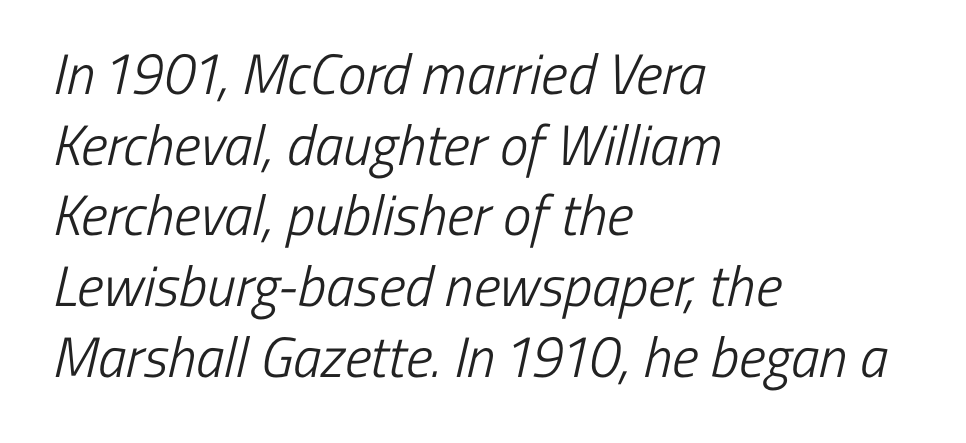
{"serif": "no", "bold": "no", "weight": "light", "width": "condensed", "stroke_contrast": "low", "x_height": "medium", "monospaced": "no", "underline": "no", "align": "left", "line_spacing_ratio": 1.24, "letter_spacing": "normal", "letter_spacing_em": 0.0, "glyph_px": 57}
